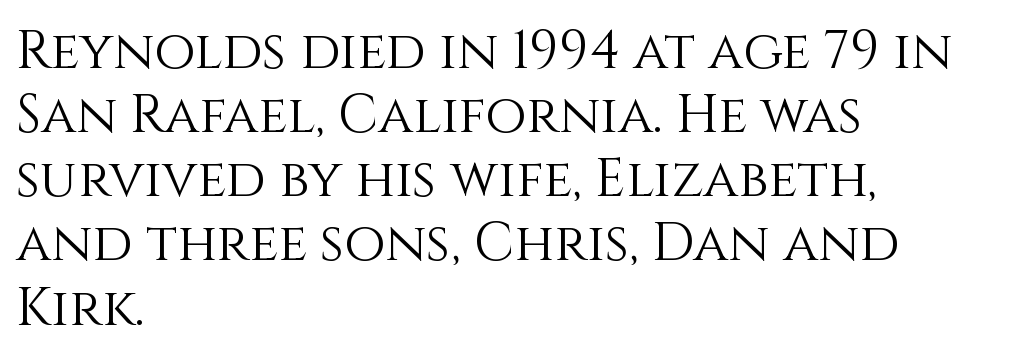
Q: Is the text bold? A: No.
Q: Is the text italic (slanted)? A: No, it is upright.
Q: Is the text underlined? A: No.
Q: How is the paragraph aligned? A: Left-aligned.
Q: Is the spacing between letters normal or unusually wide? A: Normal.
Q: Width (condensed, normal, or wide)? A: Normal.
Q: Stroke contrast? A: Medium.
Q: x-height? A: Large.
Q: Monospaced? A: No.
